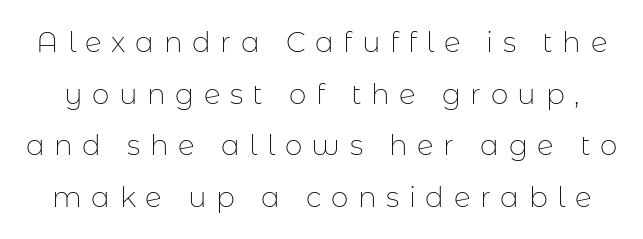
{"serif": "no", "italic": "no", "bold": "no", "weight": "thin", "width": "normal", "stroke_contrast": "low", "x_height": "medium", "monospaced": "no", "underline": "no", "line_spacing_ratio": 1.84, "letter_spacing": "wide", "letter_spacing_em": 0.34, "glyph_px": 28}
